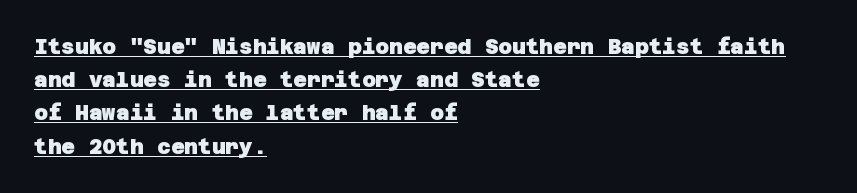
Nothing unusual about the tracking: characters are spaced as the font intends. Glance below the letters and you will spot a drawn line. Emphasis by weight is at full strength: bold. These lines sit exactly where default settings would place them. The compositor pushed each line to the left boundary.
